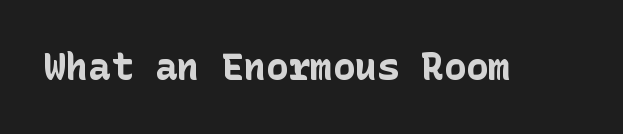
The letters stand upright; this is a roman face. Check where the strokes stop: nothing finishes them off — pure sans. Bold? Absolutely — the strokes are thick and heavy. Decoration check: the copy has no underline.
